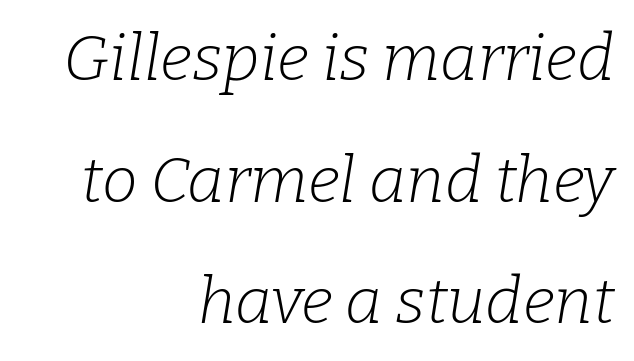
{"serif": "yes", "italic": "yes", "lean": "right", "slant_degrees": 9, "bold": "no", "weight": "light", "width": "normal", "stroke_contrast": "low", "x_height": "medium", "monospaced": "no", "underline": "no", "align": "right", "line_spacing": "loose", "line_spacing_ratio": 1.9, "letter_spacing": "normal", "letter_spacing_em": 0.0, "glyph_px": 64}
